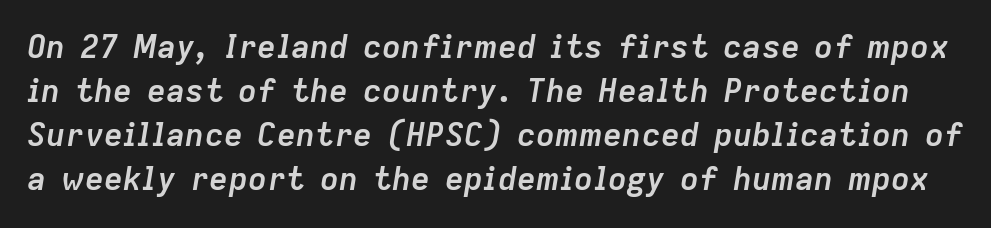
Weight check: bold — yes, fully. Think of a printed novel: that variable character pitch is what you see here. The whole block is typeset with a tilt. Glyph-to-glyph distance matches everyday printed text.
